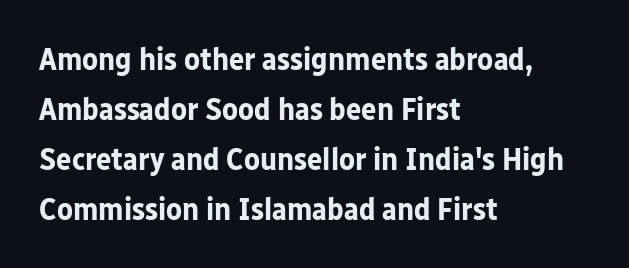
Is this a fixed-width face? No — the glyphs have proportional, varying widths. The line-height multiplier appears to be the usual default. The rendering shows plain stroke endings on the letterforms — a sans-serif design. Emphasis by weight is at full strength: bold.
